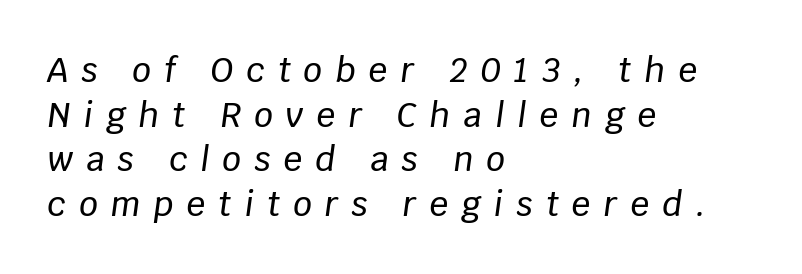
{"italic": "yes", "lean": "right", "slant_degrees": 8, "width": "normal", "stroke_contrast": "low", "x_height": "large", "monospaced": "no", "underline": "no", "align": "left", "line_spacing": "normal", "line_spacing_ratio": 1.35, "letter_spacing": "wide", "letter_spacing_em": 0.4, "glyph_px": 33}
